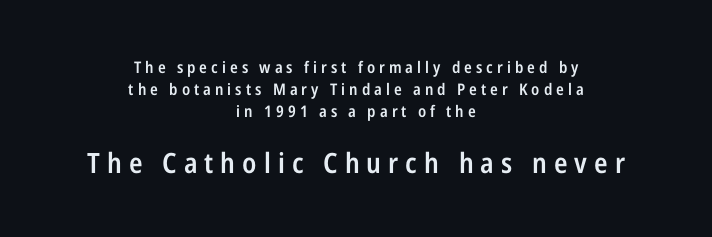
The image shows 28 px semibold, condensed sans-serif type, upright; set centered, normal line spacing (1.36x), unusually wide letter spacing (+0.25 em), not underlined; the second (bottom) block is 1.75x larger; low stroke contrast and a medium x-height.
